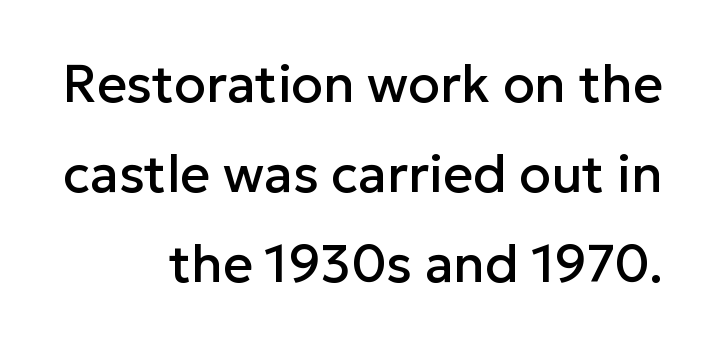
The image shows 52 px sans-serif type, upright; set right-aligned, line spacing 1.73x, normal letter spacing, not underlined; low stroke contrast and a medium x-height.
